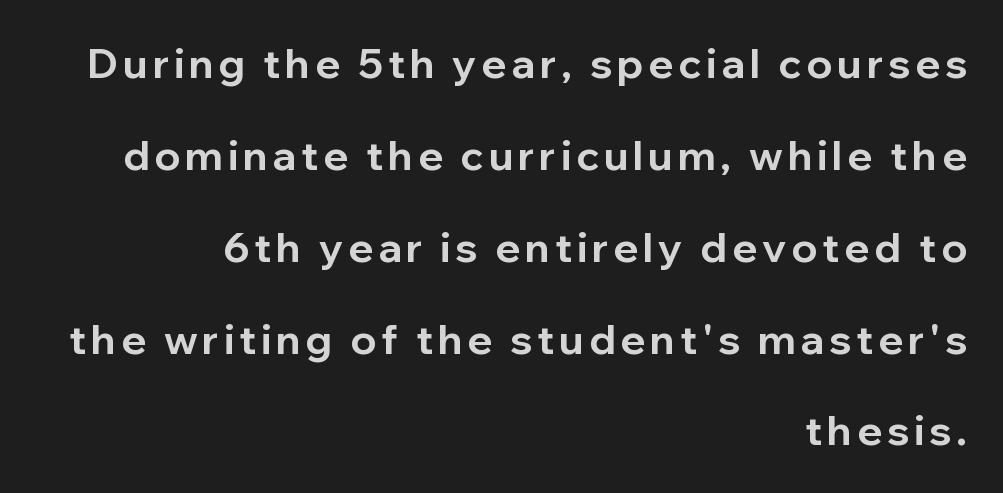
The image shows 41 px bold sans-serif type, upright; set right-aligned, loose line spacing (2.24x), not underlined; low stroke contrast and a medium x-height.
